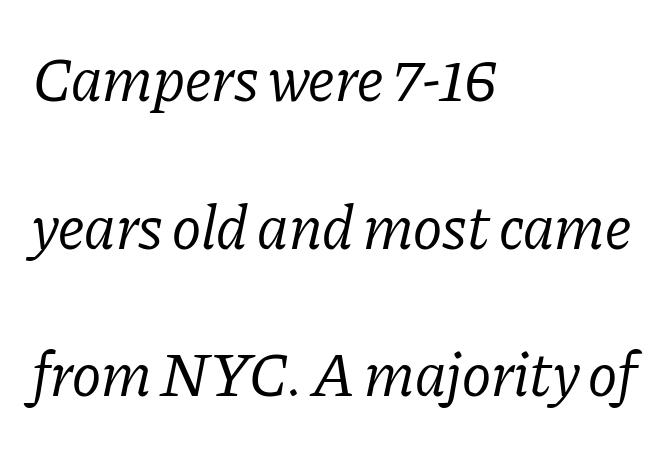
The text block is weighted toward the left margin, trailing off unevenly rightward. Weight class: somewhere from thin through regular. The rendering shows small feet on the letterforms — a serif design. Does the leading feel generous? Absolutely, it's lavish.
